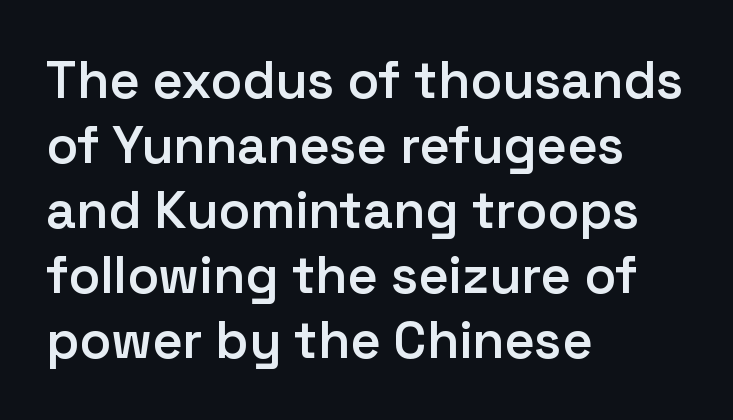
The image shows 52 px semibold sans-serif type, upright; set left-aligned, normal line spacing (1.25x), normal letter spacing, not underlined; low stroke contrast and a medium x-height.
